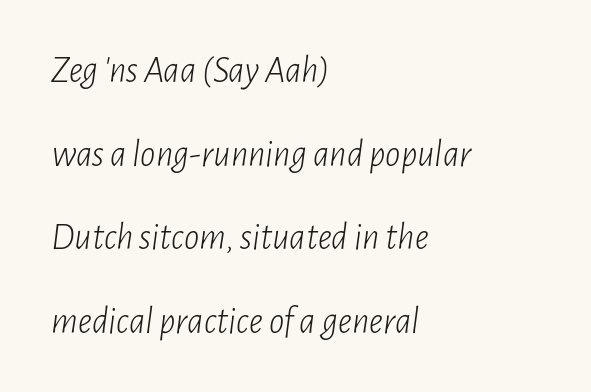
{"italic": "yes", "lean": "right", "slant_degrees": 7, "bold": "no", "weight": "light", "width": "condensed", "stroke_contrast": "low", "x_height": "medium", "monospaced": "no", "underline": "no", "align": "left", "line_spacing": "loose", "line_spacing_ratio": 2.2, "letter_spacing": "normal", "letter_spacing_em": 0.0, "glyph_px": 38}
